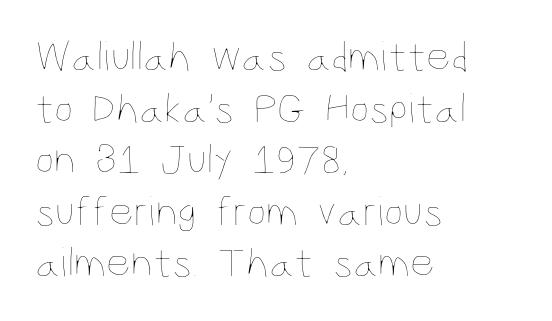
Stems and bowls with no extra thickness — not bold. Looks like regular typesetting: each glyph gets only the width it needs. The specimen reads as upright at a glance. Check the space under the baseline: it is left empty. Which margin do the lines hug? The left one — the right edge is uneven.
